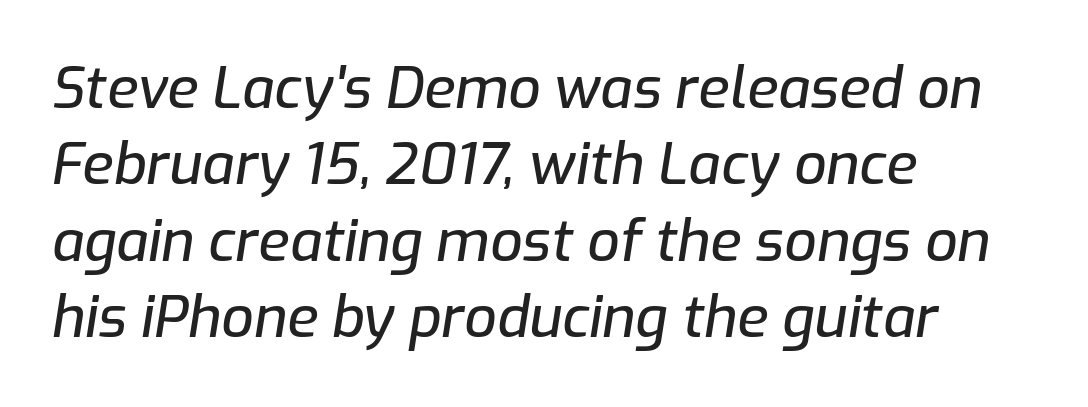
{"italic": "yes", "lean": "right", "slant_degrees": 9, "width": "normal", "stroke_contrast": "low", "x_height": "medium", "monospaced": "no", "underline": "no", "align": "left", "line_spacing": "normal", "line_spacing_ratio": 1.34, "letter_spacing": "normal", "letter_spacing_em": 0.0, "glyph_px": 57}
